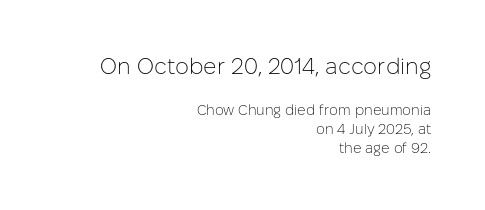
{"italic": "no", "bold": "no", "underline": "no", "align": "right", "line_spacing": "normal", "line_spacing_ratio": 1.36, "letter_spacing": "normal", "letter_spacing_em": 0.0, "larger_block": "first", "size_ratio": 1.57, "glyph_px": 22}
